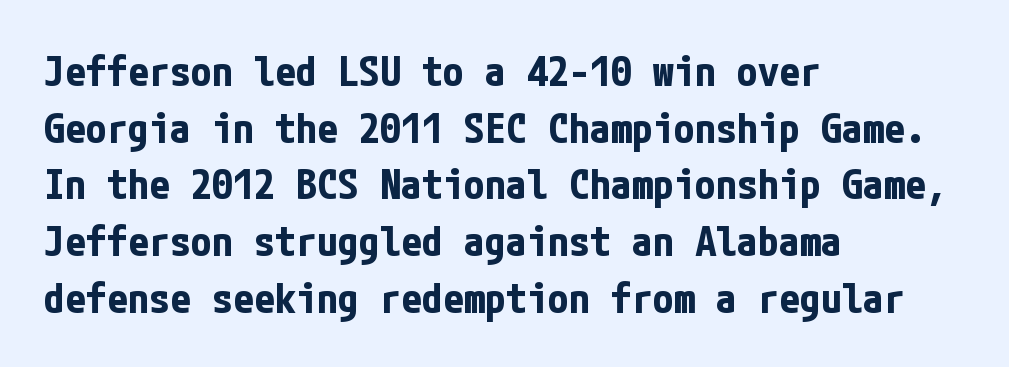
Check where the strokes stop: nothing finishes them off — pure sans. Compared with typical paragraphs, the rows here are spaced about the same. The type is set solid horizontally, with unmodified tracking. A bare baseline throughout the passage. Horizontal alignment here is leftward, the default for most running prose.
